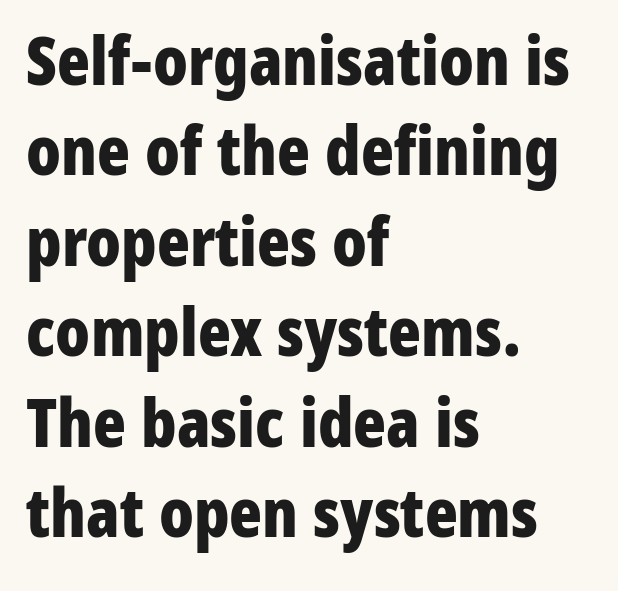
{"serif": "no", "italic": "no", "bold": "yes", "weight": "bold", "width": "condensed", "stroke_contrast": "low", "x_height": "medium", "monospaced": "no", "underline": "no", "align": "left", "line_spacing": "normal", "line_spacing_ratio": 1.33, "letter_spacing": "normal", "letter_spacing_em": 0.0, "glyph_px": 68}
